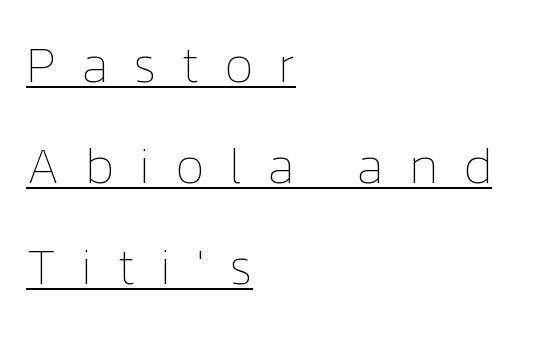
Emphasis is given by a line drawn under the lettering. Inter-character spacing is expanded well beyond the font's built-in metrics. Do the letters lean? They stand straight. Leading: increased. Nothing heavy about these letters — not bold at all. A typesetter would call this proportional, since set widths differ per character.
